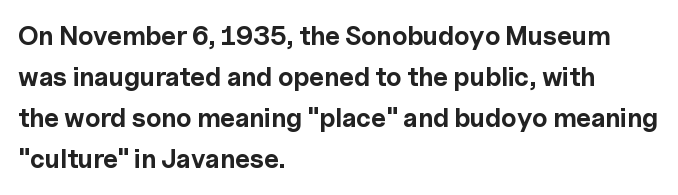
The image shows 26 px bold type, upright; set left-aligned, normal line spacing (1.58x), normal letter spacing, not underlined.
